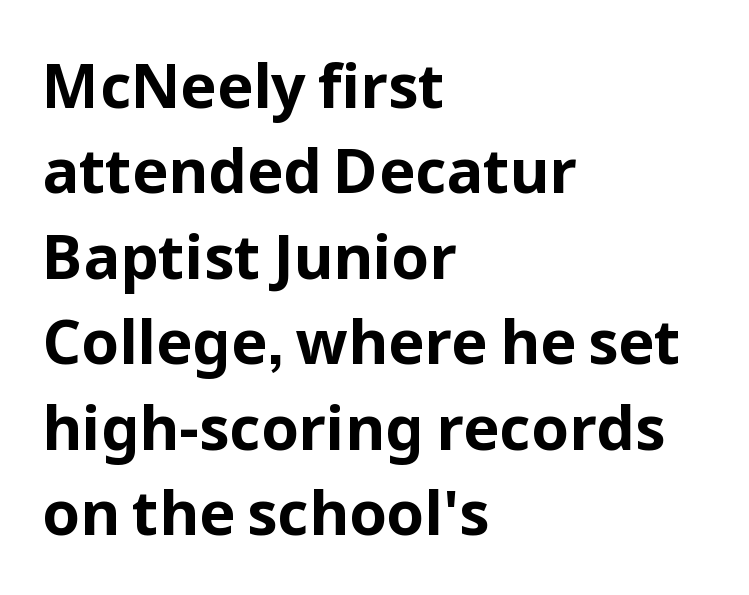
Interline gaps are of average width in this sample. The face used here is proportionally spaced, like ordinary book or web type. Stroke terminals: plain, sans-serif. A typesetter would mark this as roman, not italic. Unmarked baselines from the first word to the last.
